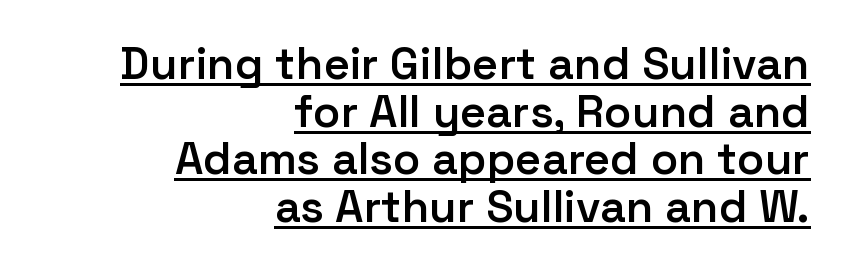
Check where the strokes stop: nothing finishes them off — pure sans. Horizontal bands of white between lines are thin slivers. The sample has been set in demibold, a notch under bold. The passage shown is typed in a proportional face where columns would drift.
